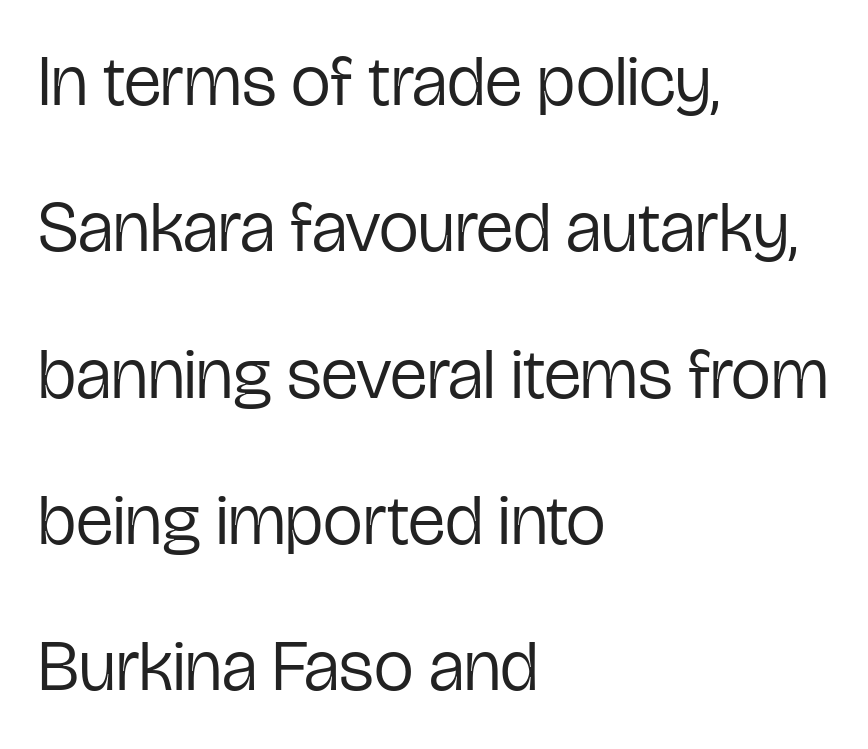
The rag falls on the right side of this text block. This block would shrink considerably if given ordinary leading; it's expanded now. Think of a printed novel: that variable character pitch is what you see here. The type is set solid horizontally, with unmodified tracking. Check where the strokes stop: nothing finishes them off — pure sans.
